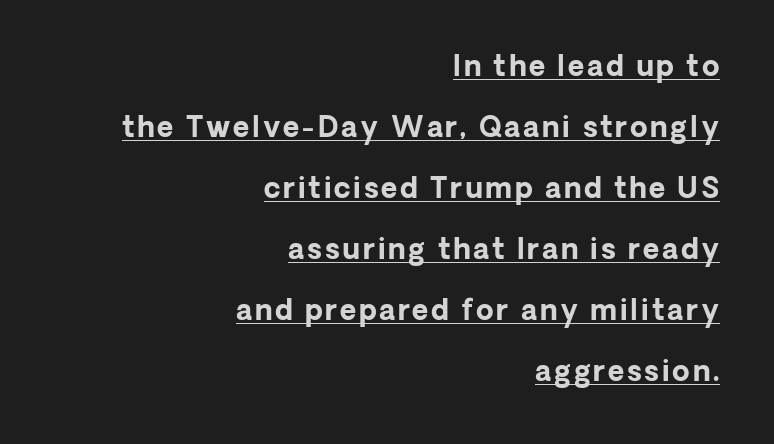
{"serif": "no", "italic": "no", "bold": "yes", "weight": "bold", "width": "normal", "stroke_contrast": "low", "x_height": "medium", "monospaced": "no", "underline": "yes", "align": "right", "line_spacing": "loose", "line_spacing_ratio": 2.18, "glyph_px": 28}
